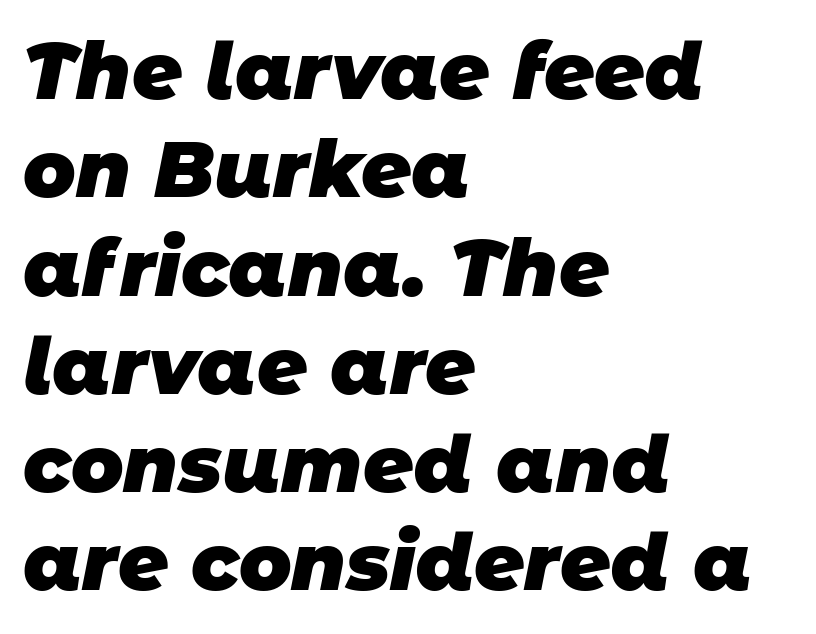
Q: Is the text bold? A: Yes.
Q: Is the typeface a serif or a sans-serif typeface? A: Sans-serif.
Q: Is the text underlined? A: No.
Q: How is the paragraph aligned? A: Left-aligned.
Q: Is the spacing between letters normal or unusually wide? A: Normal.
Q: Is the spacing between lines tight, normal or loose? A: Normal.
Q: Width (condensed, normal, or wide)? A: Normal.
Q: Stroke contrast? A: Low.
Q: x-height? A: Large.
Q: Monospaced? A: No.
